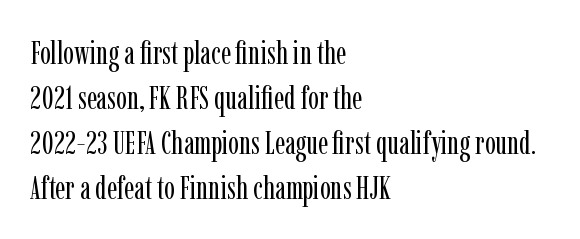
The image shows 32 px regular-weight, condensed serif type, upright; set left-aligned, normal line spacing (1.41x), normal letter spacing, not underlined; low stroke contrast and a medium x-height.
